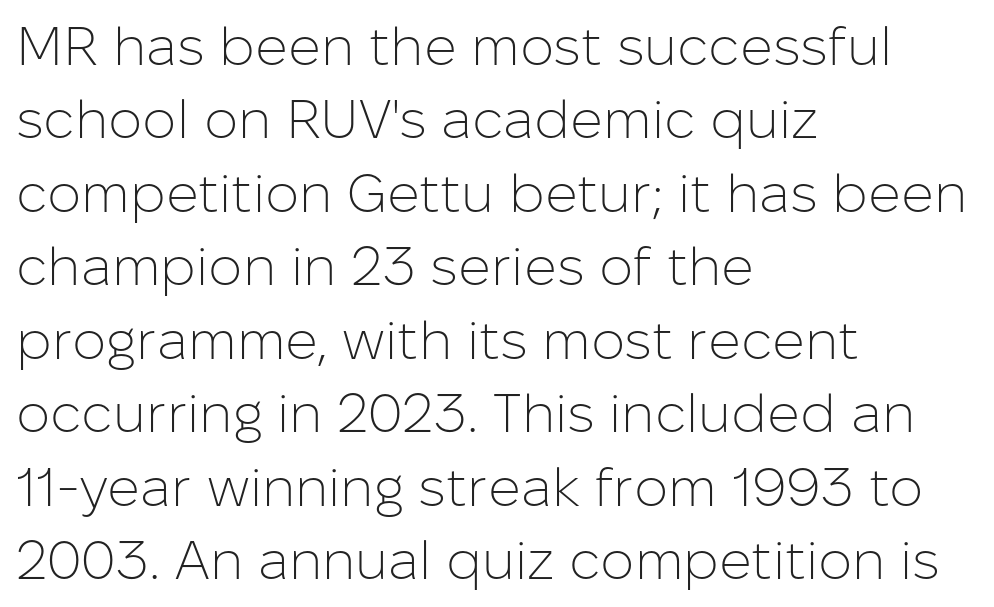
{"serif": "no", "italic": "no", "bold": "no", "weight": "light", "width": "normal", "stroke_contrast": "low", "x_height": "medium", "monospaced": "no", "underline": "no", "align": "left", "line_spacing": "normal", "line_spacing_ratio": 1.36, "letter_spacing": "normal", "letter_spacing_em": 0.0, "glyph_px": 54}
